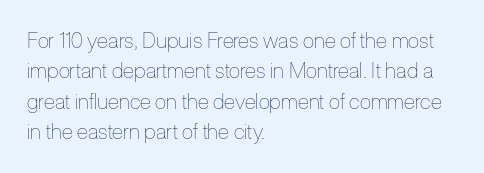
Q: Is the text bold? A: No.
Q: Is the text italic (slanted)? A: No, it is upright.
Q: Is the text underlined? A: No.
Q: How is the paragraph aligned? A: Left-aligned.
Q: Is the spacing between letters normal or unusually wide? A: Normal.
Q: Is the spacing between lines tight, normal or loose? A: Normal.
